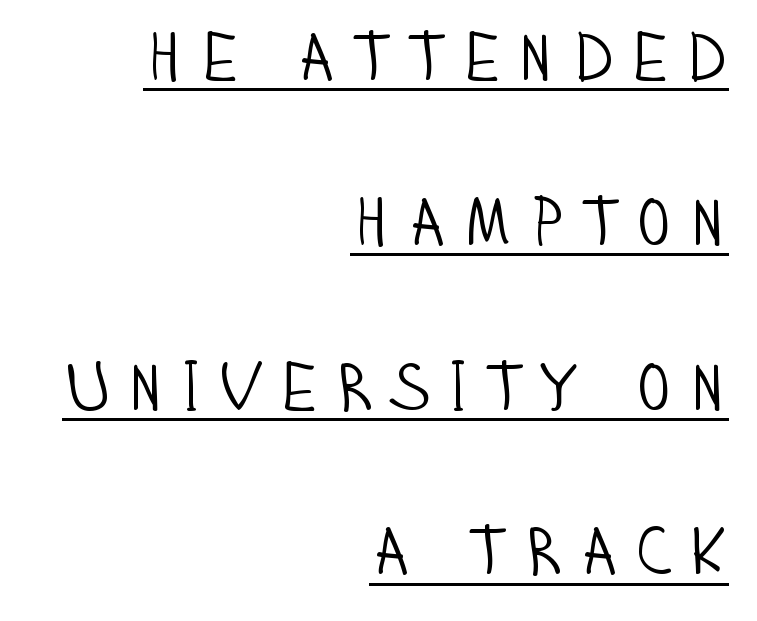
The image shows 67 px light, condensed sans-serif type, upright; set right-aligned, loose line spacing (2.46x), unusually wide letter spacing (+0.22 em), underlined; low stroke contrast and a large x-height.
